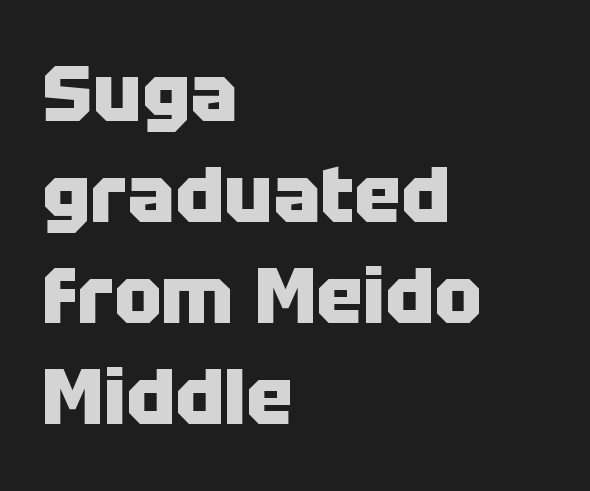
The image shows 79 px heavy sans-serif type, upright; set left-aligned, normal line spacing (1.28x), normal letter spacing, not underlined; low stroke contrast and a large x-height.
